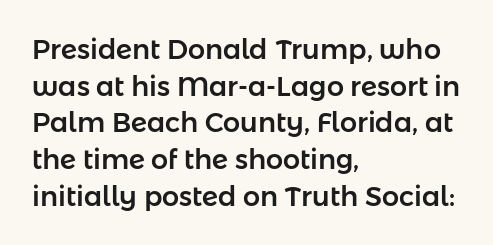
Q: Is the text italic (slanted)? A: No, it is upright.
Q: Is the text underlined? A: No.
Q: How is the paragraph aligned? A: Left-aligned.
Q: Is the spacing between letters normal or unusually wide? A: Normal.
Q: Is the spacing between lines tight, normal or loose? A: Normal.
